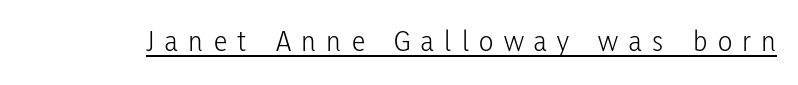
The image shows 30 px light, condensed sans-serif type, upright; set unusually wide letter spacing (+0.35 em), underlined; low stroke contrast and a medium x-height.
